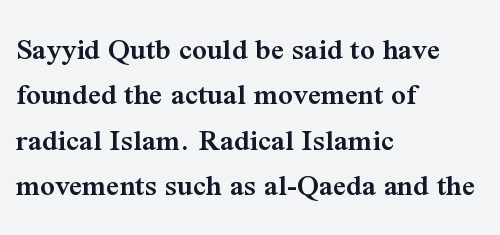
The image shows 32 px semibold serif type, upright; set left-aligned, normal line spacing (1.42x), normal letter spacing, not underlined; medium stroke contrast and a medium x-height.
